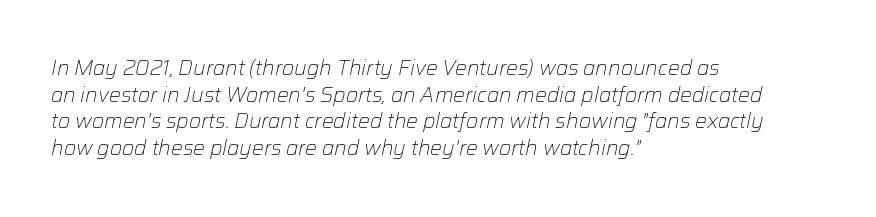
The passage is arranged the way most books set body copy — flush left. The glyphs are unaccompanied by any horizontal stroke below them. You can tell it's italic because the verticals aren't actually vertical. Honestly, the letter spacing is just normal — you wouldn't notice it.
